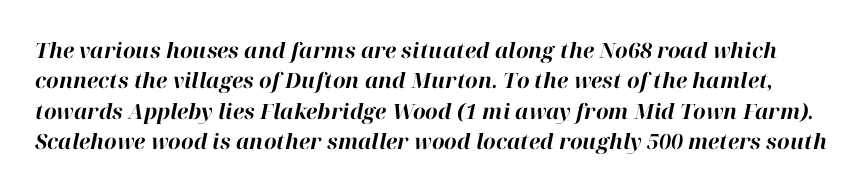
Q: Is the text bold? A: Yes.
Q: Is the text italic (slanted)? A: Yes, it leans right by about 12 degrees.
Q: Is the text underlined? A: No.
Q: Is the spacing between letters normal or unusually wide? A: Normal.
Q: Is the spacing between lines tight, normal or loose? A: Normal.
